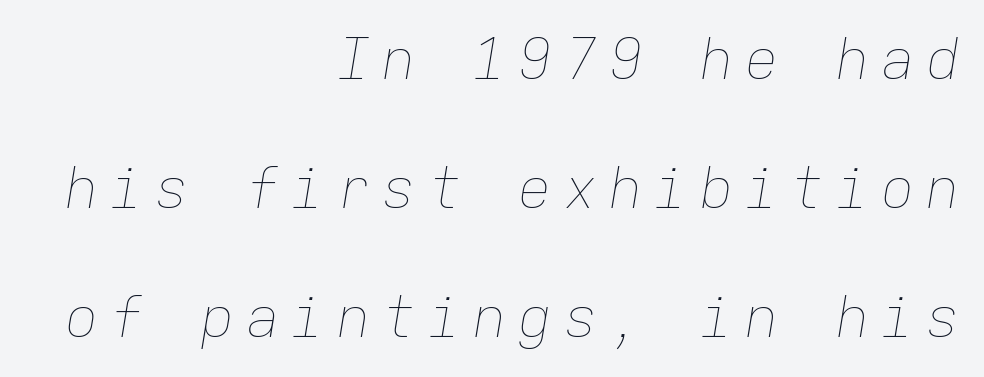
The text carries the slant typical of an italic or oblique font. The face used here is rendered with a markedly widened letterfit. These lines are rendered in a fixed-pitch font. Ink coverage per letter is moderate at most. The glyphs are unaccompanied by any horizontal stroke below them. The passage is arranged like a letterhead date or caption credit — flush right.
